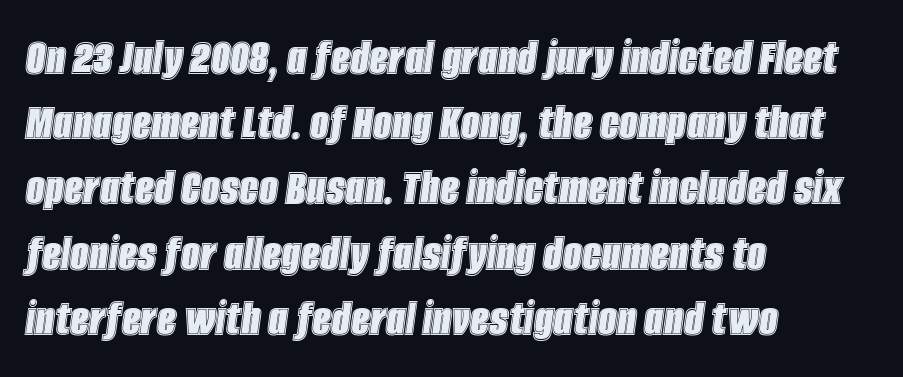
{"italic": "yes", "lean": "right", "slant_degrees": 8, "width": "condensed", "x_height": "large", "monospaced": "no", "underline": "no", "align": "left", "line_spacing_ratio": 1.23, "letter_spacing": "normal", "letter_spacing_em": 0.0, "glyph_px": 53}
